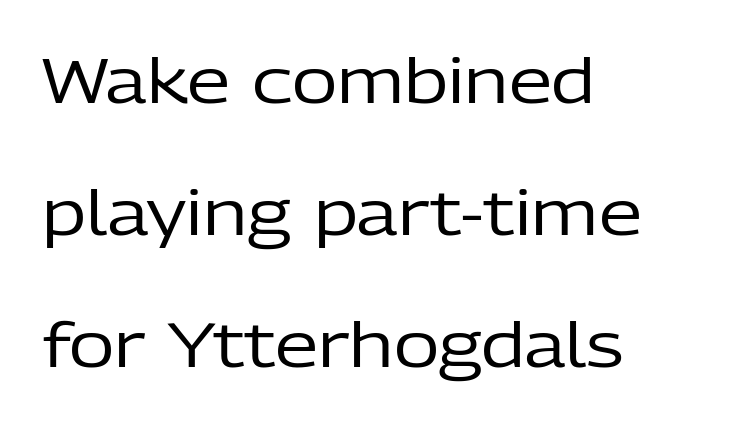
Rule under the text: the space is simply empty. The glyphs in this specimen are sans serif. Vertical strokes here are truly vertical. The block of text is sparse from top to bottom, with ample space between rows.
